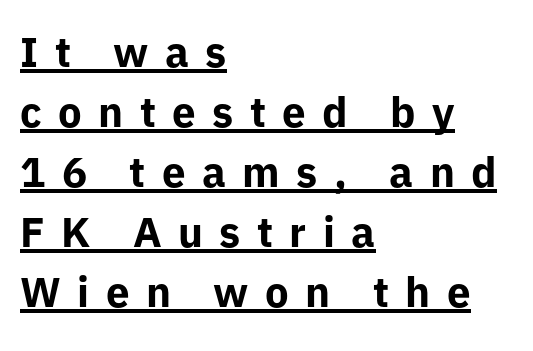
The image shows 42 px bold sans-serif type, upright; set left-aligned, normal line spacing (1.43x), unusually wide letter spacing (+0.39 em), underlined; low stroke contrast and a medium x-height.
